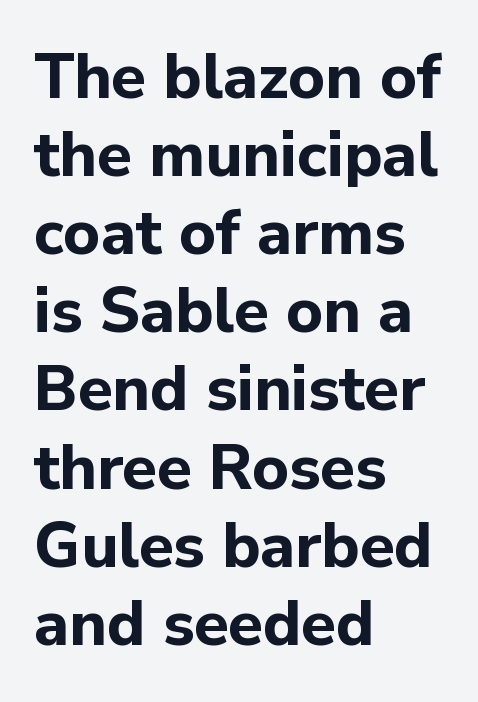
The paragraph shown leans on its left margin. The text was rendered using a sans face with plain stroke endings. The font is running at its bold setting. Vertical strokes here are truly vertical.
